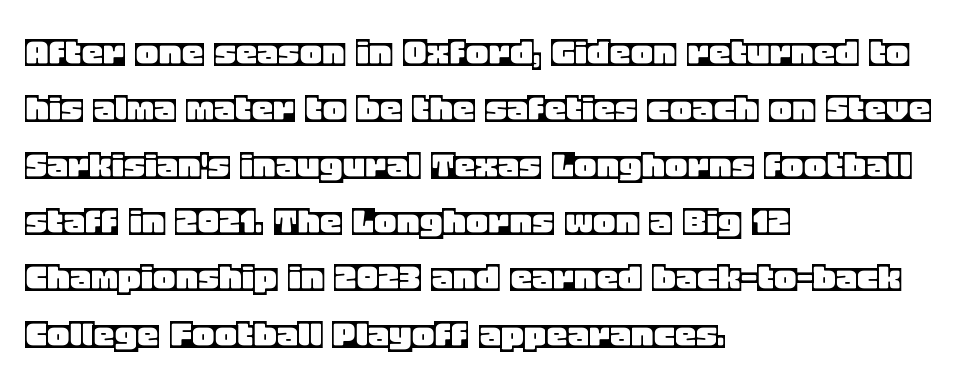
This block has exactly the height ordinary leading produces. Quick note: underline off. This is roman type, the default non-slanted kind. The passage shown is typed in a proportional face where columns would drift.
